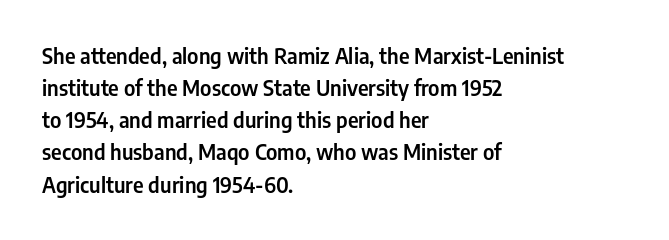
The image shows 21 px text type, upright; set left-aligned, normal line spacing (1.53x), normal letter spacing, not underlined.
